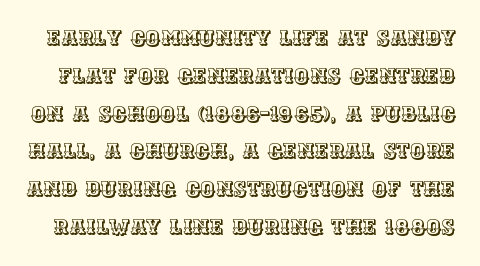
The face used here is rendered with its standard letterfit. It's the straight-up-and-down kind of type. Bare-footed words on every line.
